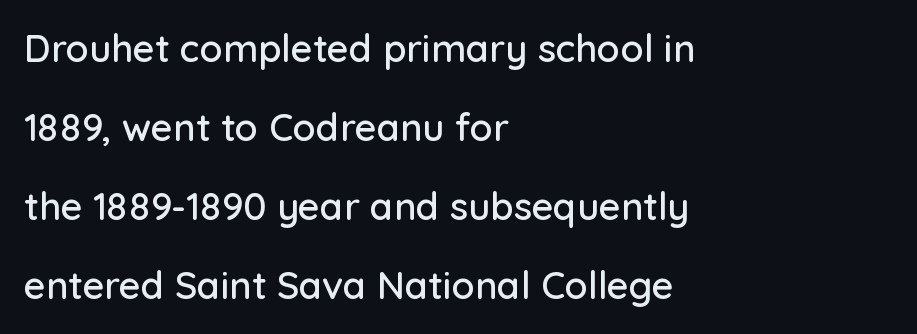
Descenders are the only things crossing below the line. The typography opts for an upright posture over an oblique one. Spacing between characters is what you'd get straight out of the box. These lines are composed in type without serifs. All the whitespace from short lines collects on the right. The block of text is sparse from top to bottom, with ample space between rows.
